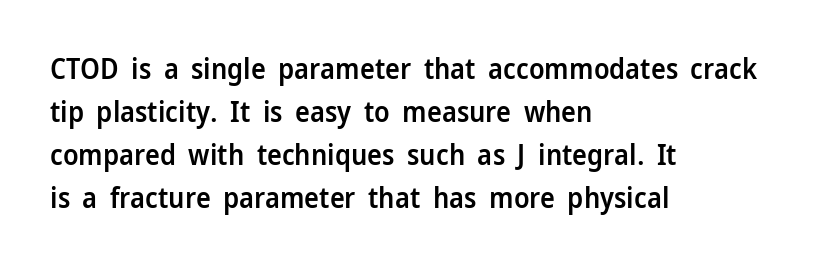
The image shows 28 px semibold sans-serif type, upright; set left-aligned, normal line spacing (1.53x), normal letter spacing, not underlined; low stroke contrast and a medium x-height.
